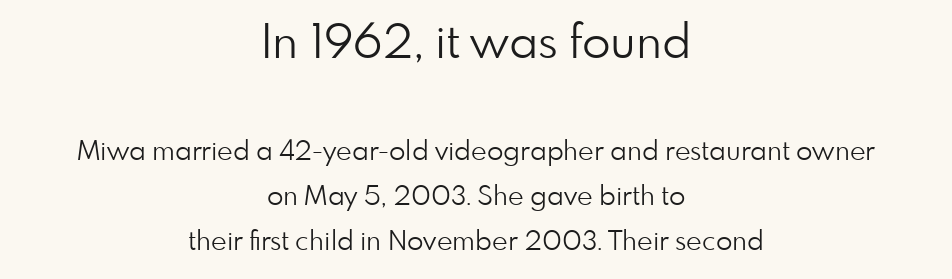
{"serif": "no", "italic": "no", "bold": "no", "weight": "light", "width": "normal", "stroke_contrast": "low", "x_height": "small", "monospaced": "no", "underline": "no", "align": "center", "line_spacing": "normal", "line_spacing_ratio": 1.68, "letter_spacing": "normal", "letter_spacing_em": 0.0, "larger_block": "first", "size_ratio": 1.74, "glyph_px": 47}
